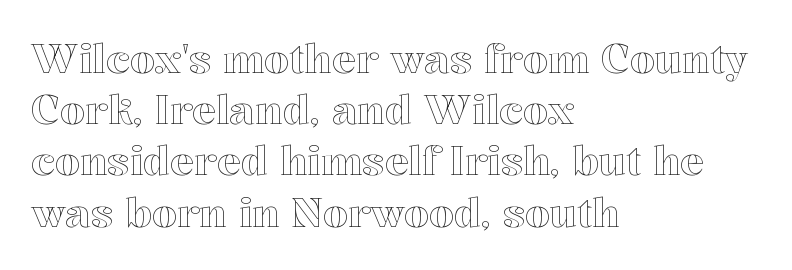
{"italic": "no", "width": "normal", "x_height": "medium", "monospaced": "no", "underline": "no", "align": "left", "line_spacing": "normal", "line_spacing_ratio": 1.28, "letter_spacing": "normal", "letter_spacing_em": 0.0, "glyph_px": 40}
